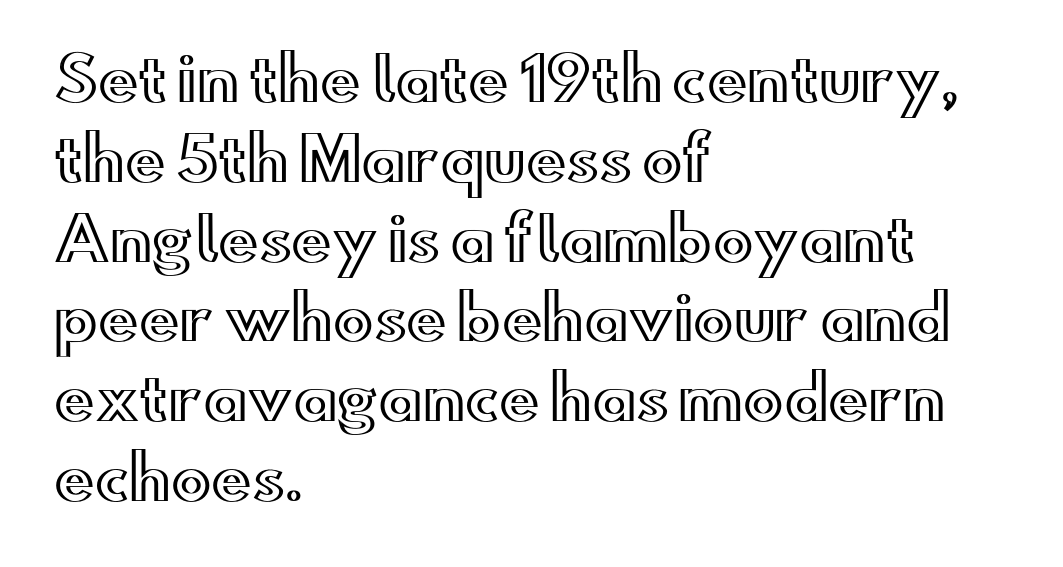
Spacing verdict: proportional, widths tailored to each character. Descender tails drop into unmarked territory. Evenly set lines give the paragraph a standard silhouette. Line starts are locked; line ends wander. Nobody touched the tracking dial on this one. Upright lettering throughout.
